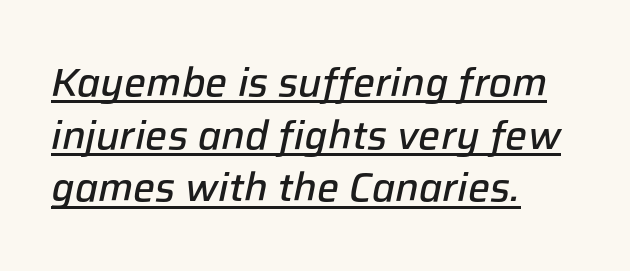
Beneath each row of characters lies a ruled line. The passage shown leans; its letterforms are oblique. A student would call this left alignment; a typographer would say flush left, rag right. The letters are semibold — heavier than regular but short of a full bold. Short note: letters normally spaced. The face used here is proportionally spaced, like ordinary book or web type.
